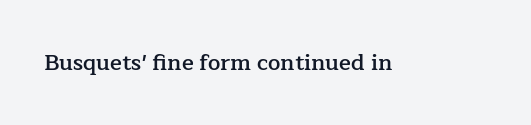
Q: Is the text bold? A: Semi-bold.
Q: Is the text italic (slanted)? A: No, it is upright.
Q: Is the text underlined? A: No.
Q: Is the spacing between letters normal or unusually wide? A: Normal.
